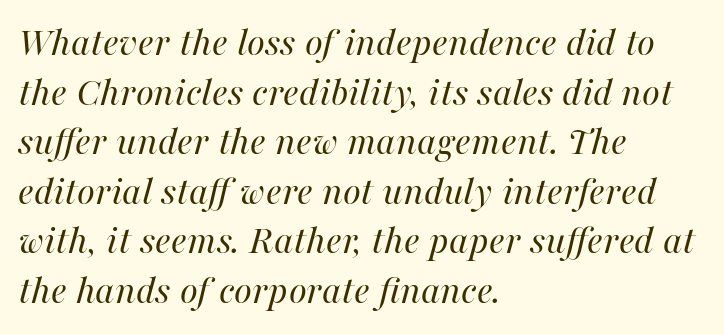
The image shows 41 px regular-weight type, italic (leaning right); set left-aligned, line spacing 1.21x, normal letter spacing, not underlined; high stroke contrast and a medium x-height.
